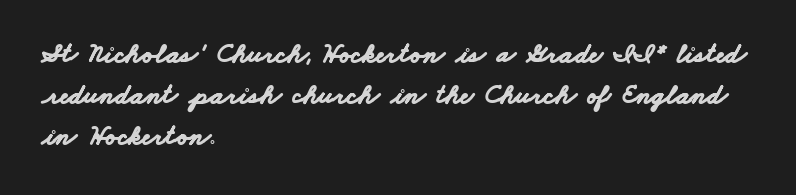
The image shows 28 px bold, wide sans-serif type; set left-aligned, normal line spacing (1.46x), normal letter spacing, not underlined; low stroke contrast and a small x-height.
